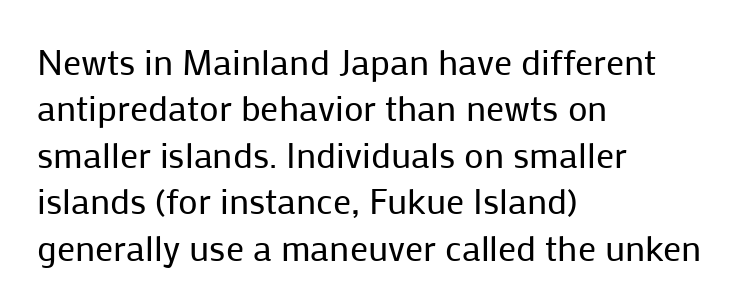
{"serif": "no", "italic": "no", "bold": "no", "weight": "regular", "width": "normal", "stroke_contrast": "low", "x_height": "medium", "monospaced": "no", "underline": "no", "align": "left", "line_spacing": "normal", "line_spacing_ratio": 1.29, "letter_spacing": "normal", "letter_spacing_em": 0.0, "glyph_px": 36}
